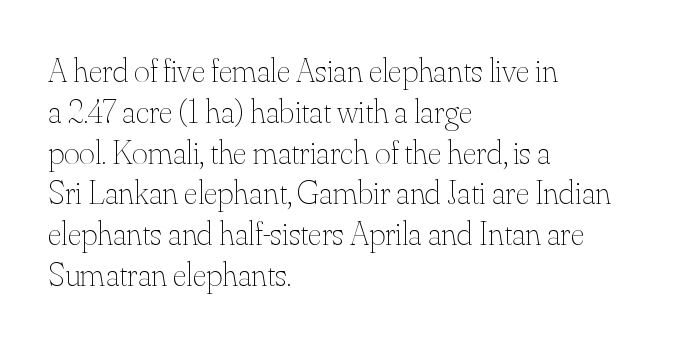
{"italic": "no", "bold": "no", "weight": "thin", "width": "normal", "stroke_contrast": "medium", "x_height": "small", "monospaced": "no", "underline": "no", "align": "left", "line_spacing_ratio": 1.2, "letter_spacing": "normal", "letter_spacing_em": 0.0, "glyph_px": 34}
